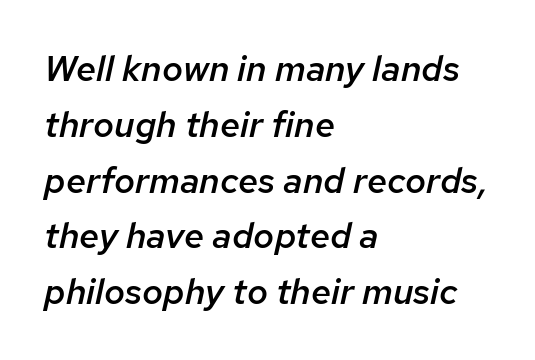
The image shows 36 px semibold type, italic (leaning right); set left-aligned, normal line spacing (1.55x), normal letter spacing, not underlined; low stroke contrast and a medium x-height.
